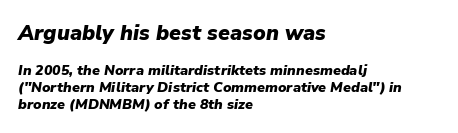
In terms of posture, this sample is oblique. Plain, unruled lines of type. Every row of glyphs begins at an identical x-position on the left. I'd describe the lettering as bold — thick and assertive. The letterforms sit shoulder to shoulder at normal distance.
